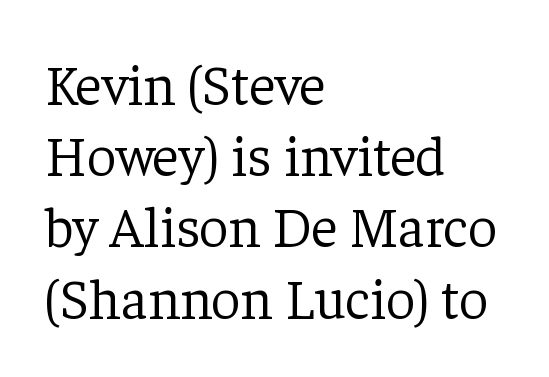
{"serif": "yes", "italic": "no", "bold": "no", "weight": "light", "width": "normal", "stroke_contrast": "low", "x_height": "medium", "monospaced": "no", "underline": "no", "align": "left", "line_spacing": "normal", "line_spacing_ratio": 1.25, "letter_spacing": "normal", "letter_spacing_em": 0.0, "glyph_px": 57}
